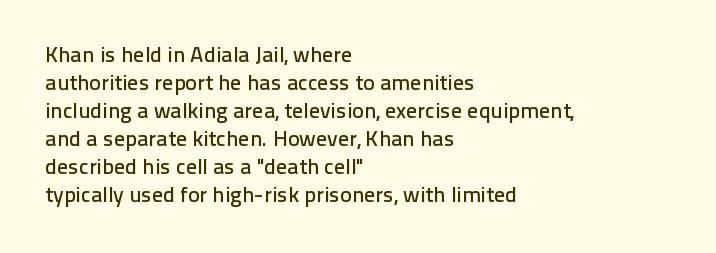
{"italic": "no", "underline": "no", "align": "left", "line_spacing": "normal", "line_spacing_ratio": 1.27, "letter_spacing": "normal", "letter_spacing_em": 0.0, "glyph_px": 22}
